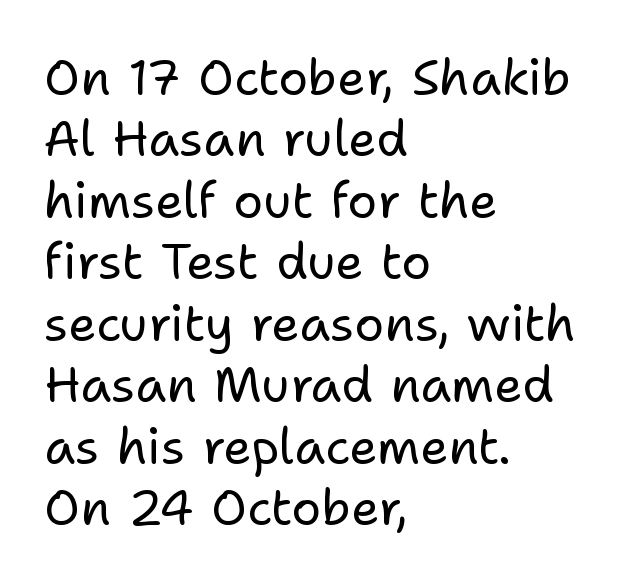
Q: Is the text bold? A: No.
Q: Is the text italic (slanted)? A: No, it is upright.
Q: Is the typeface a serif or a sans-serif typeface? A: Sans-serif.
Q: Is the text underlined? A: No.
Q: How is the paragraph aligned? A: Left-aligned.
Q: Is the spacing between letters normal or unusually wide? A: Normal.
Q: Width (condensed, normal, or wide)? A: Normal.
Q: Stroke contrast? A: Low.
Q: x-height? A: Medium.
Q: Monospaced? A: No.
